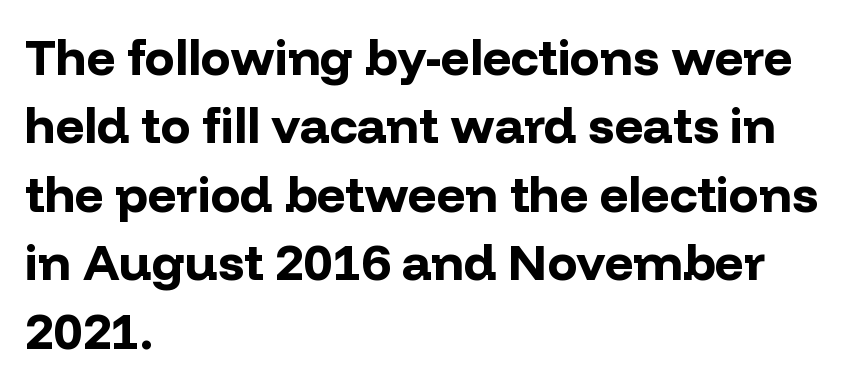
This sample has the flowing, uneven cadence of proportional lettering. The lines are quadded left. Thick stems and heavy bowls — unmistakably bold. Caption: standard tracking, unaltered. Font category for this specimen: sans-serif. Descenders are the only things crossing below the line.
